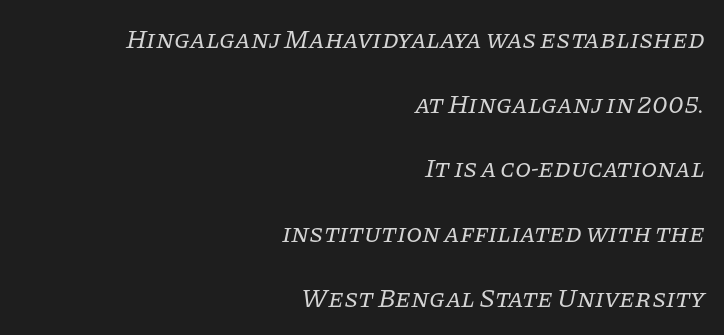
The image shows 26 px text type, italic (leaning right); set right-aligned, loose line spacing (2.49x), normal letter spacing, not underlined.
